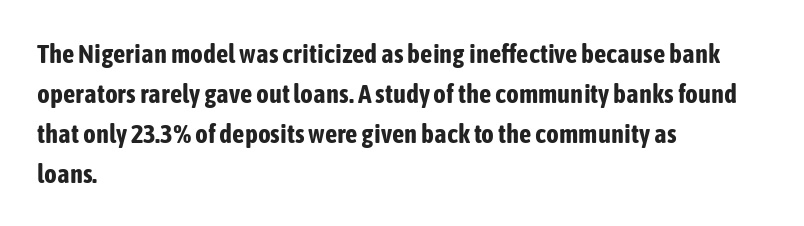
The image shows 27 px bold type, upright; set left-aligned, normal line spacing (1.48x), normal letter spacing, not underlined.
